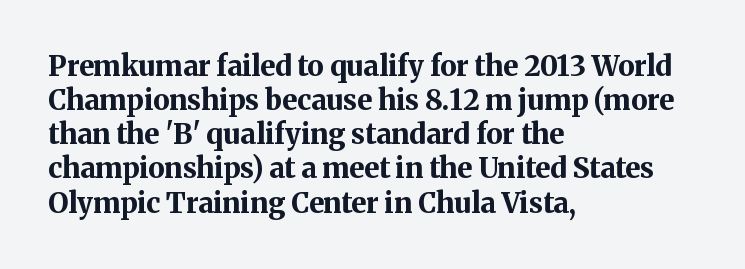
Old-style or modern, the face here clearly has serifs. A clean baseline with only descenders dipping below it. In terms of letterspacing, this is plain default setting. In terms of posture, this sample is upright. Is this a fixed-width face? No — the glyphs have proportional, varying widths.
